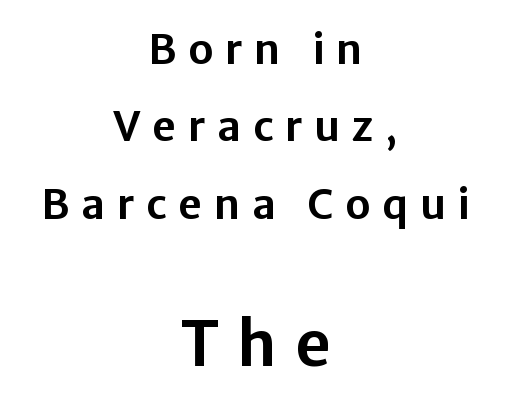
The image shows 62 px sans-serif type, upright; set centered, line spacing 1.89x, unusually wide letter spacing (+0.29 em), not underlined; the second (bottom) block is 1.51x larger; low stroke contrast and a medium x-height.
